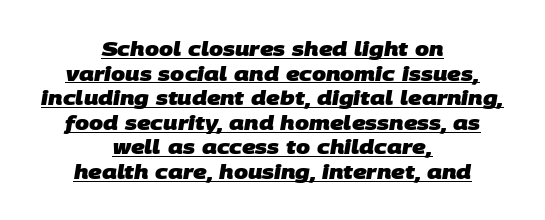
Q: Is the text bold? A: Yes.
Q: Is the text underlined? A: Yes.
Q: How is the paragraph aligned? A: Centered.
Q: Is the spacing between letters normal or unusually wide? A: Normal.
